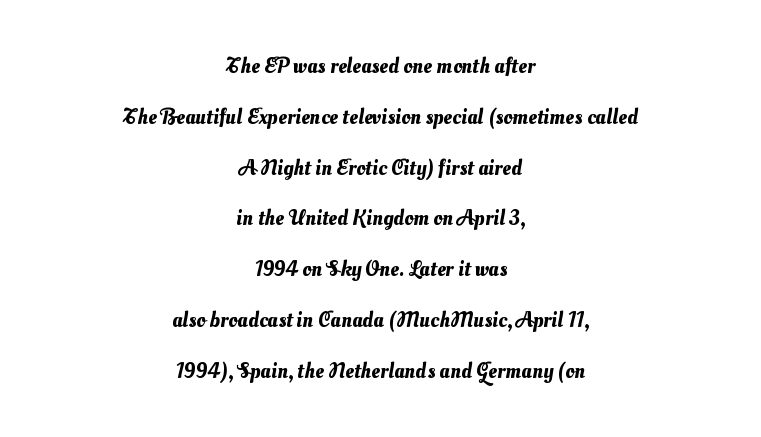
Q: Is the text underlined? A: No.
Q: How is the paragraph aligned? A: Centered.
Q: Is the spacing between letters normal or unusually wide? A: Normal.
Q: Is the spacing between lines tight, normal or loose? A: Loose.
